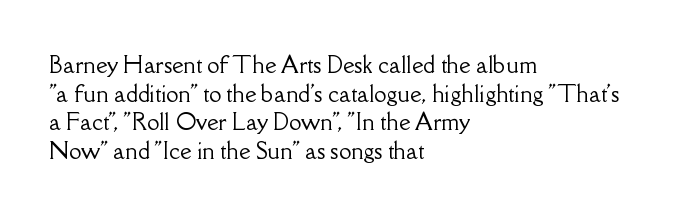
Q: Is the text italic (slanted)? A: No, it is upright.
Q: Is the text underlined? A: No.
Q: How is the paragraph aligned? A: Left-aligned.
Q: Is the spacing between letters normal or unusually wide? A: Normal.
Q: Is the spacing between lines tight, normal or loose? A: Normal.
